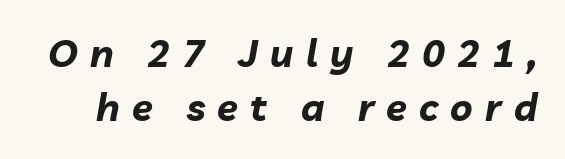
The image shows 38 px bold type, italic (leaning right); set normal line spacing (1.42x), unusually wide letter spacing (+0.32 em), not underlined; low stroke contrast and a medium x-height.
